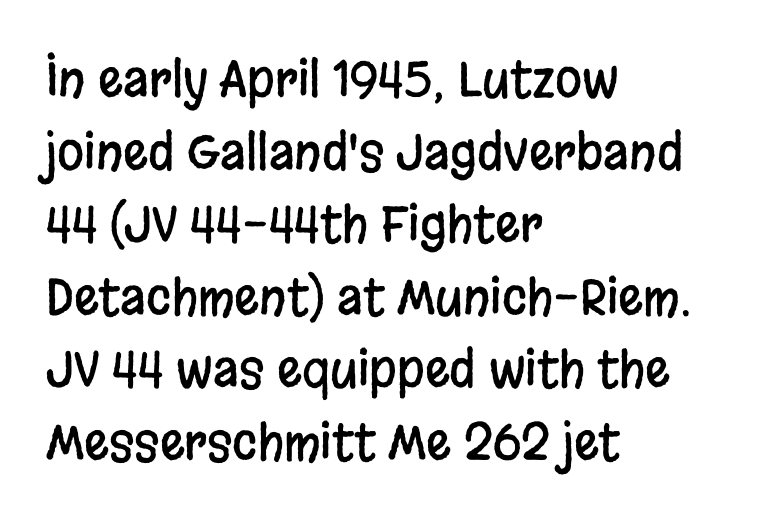
{"serif": "no", "italic": "no", "width": "condensed", "stroke_contrast": "low", "x_height": "large", "monospaced": "no", "underline": "no", "align": "left", "line_spacing": "normal", "line_spacing_ratio": 1.48, "letter_spacing": "normal", "letter_spacing_em": 0.0, "glyph_px": 49}
